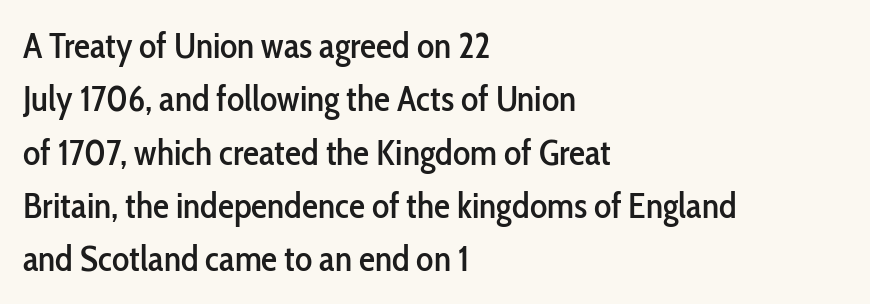
{"serif": "no", "italic": "no", "width": "condensed", "stroke_contrast": "low", "x_height": "medium", "monospaced": "no", "underline": "no", "align": "left", "line_spacing": "normal", "line_spacing_ratio": 1.48, "letter_spacing": "normal", "letter_spacing_em": 0.0, "glyph_px": 36}
